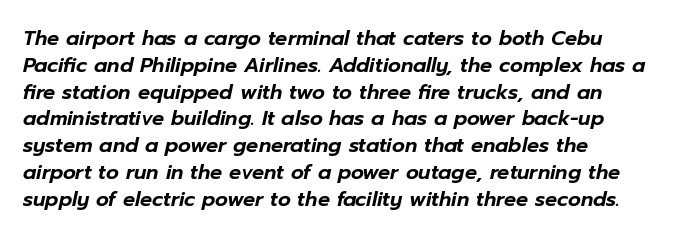
Q: Is the text italic (slanted)? A: Yes, it leans right by about 12 degrees.
Q: Is the text underlined? A: No.
Q: How is the paragraph aligned? A: Left-aligned.
Q: Is the spacing between letters normal or unusually wide? A: Normal.
Q: Is the spacing between lines tight, normal or loose? A: Normal.
